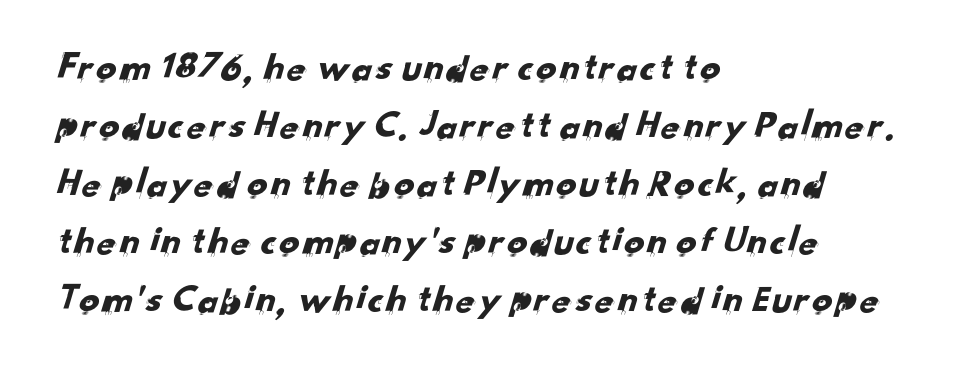
Line beginnings align vertically; line endings do not. Students, note that the glyphs here touch the page at normal intervals. Look at the bottom of the vertical strokes: they stop flat, with no serifs. If you measured baseline to baseline, you'd find a middling distance. The area under the type is left untouched. The face used here is proportionally spaced, like ordinary book or web type.
